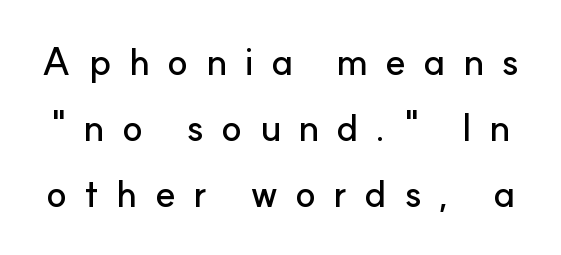
The image shows 38 px sans-serif type, upright; set line spacing 1.74x, unusually wide letter spacing (+0.45 em), not underlined; low stroke contrast and a small x-height.
